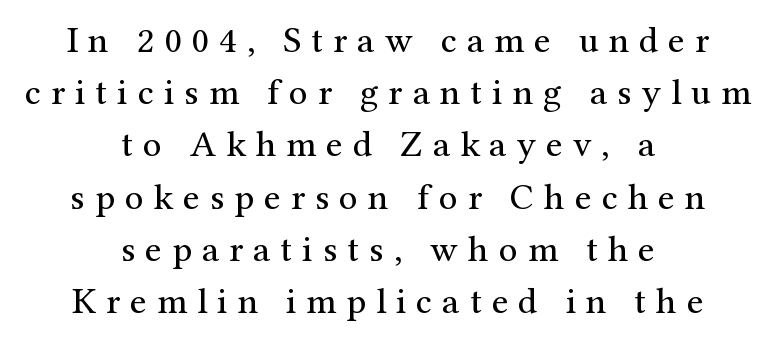
Type style note: has serifs. What stands out about the letter spacing? Its width — letters are far apart. Ascenders rise straight up at ninety degrees. Which margin do the lines hug? Neither — every line sits in the middle. Beneath every word, the page is bare.
